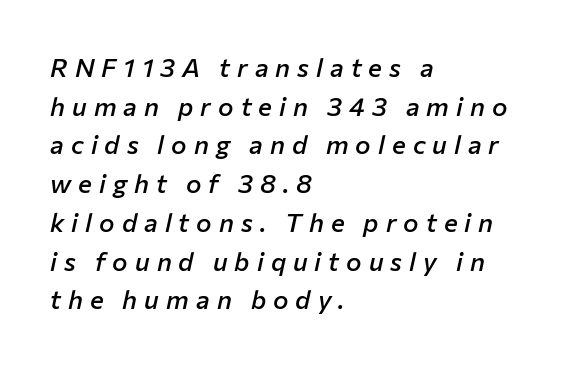
Short note: letters widely spaced. Beneath every word, the page is bare. Line starts are locked; line ends wander. A fair bit of extra ink — the face is semibold, not bold. Students, observe: this is what conventionally led text looks like. This is oblique type, the kind used for emphasis or titles.
